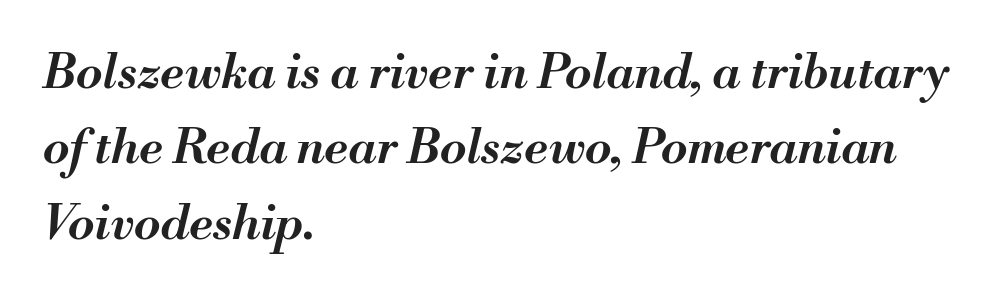
{"italic": "yes", "lean": "right", "slant_degrees": 13, "bold": "semi", "weight": "semibold", "width": "normal", "stroke_contrast": "medium", "x_height": "small", "monospaced": "no", "underline": "no", "align": "left", "line_spacing": "normal", "line_spacing_ratio": 1.57, "letter_spacing": "normal", "letter_spacing_em": 0.0, "glyph_px": 48}
